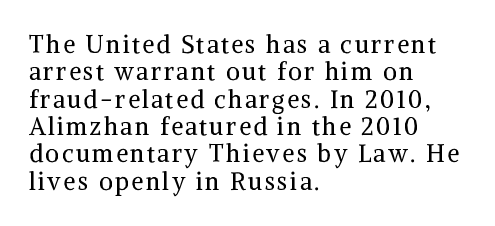
{"italic": "no", "bold": "no", "underline": "no", "align": "left", "line_spacing": "tight", "line_spacing_ratio": 1.14, "glyph_px": 24}
